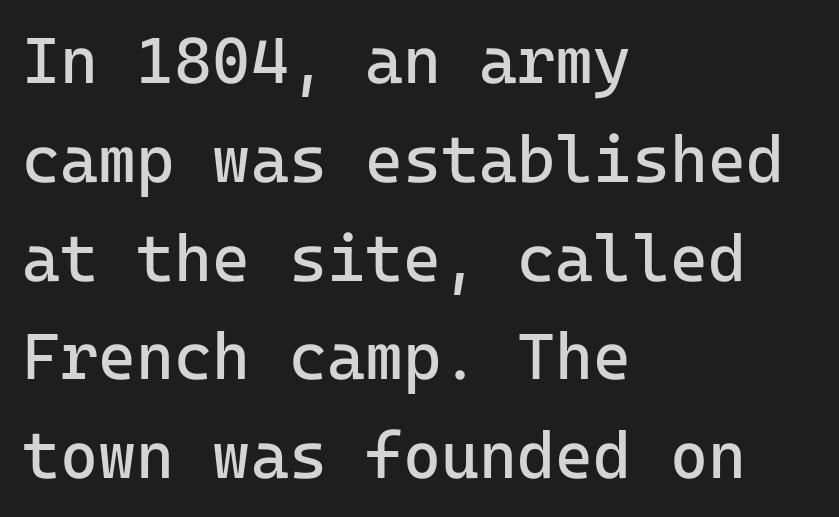
Q: Is the text bold? A: No.
Q: Is the text italic (slanted)? A: No, it is upright.
Q: Is the typeface a serif or a sans-serif typeface? A: Sans-serif.
Q: Is the text underlined? A: No.
Q: How is the paragraph aligned? A: Left-aligned.
Q: Is the spacing between letters normal or unusually wide? A: Normal.
Q: Is the spacing between lines tight, normal or loose? A: Normal.
Q: Width (condensed, normal, or wide)? A: Normal.
Q: Stroke contrast? A: Low.
Q: x-height? A: Medium.
Q: Monospaced? A: Yes.
